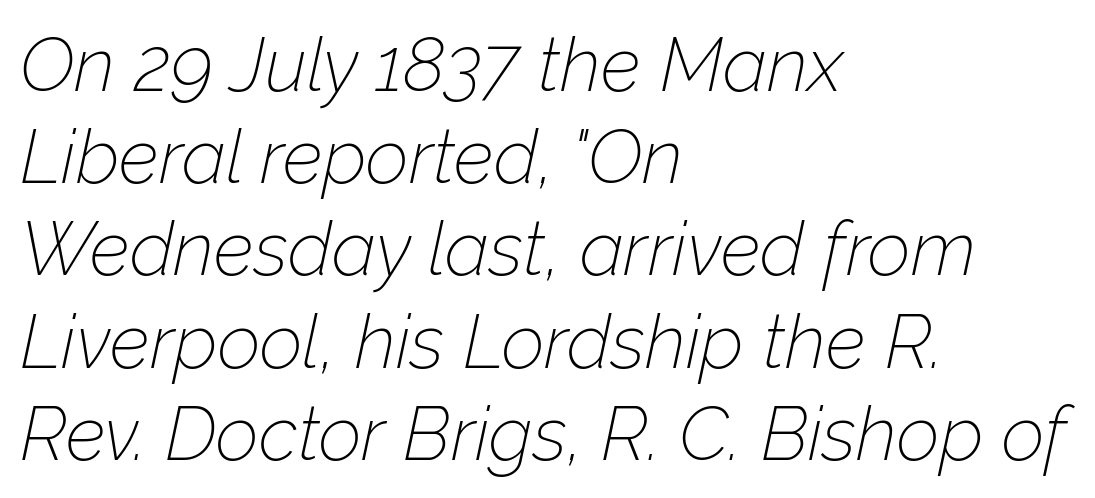
Q: Is the text bold? A: No.
Q: Is the text italic (slanted)? A: Yes, it leans right by about 12 degrees.
Q: Is the text underlined? A: No.
Q: How is the paragraph aligned? A: Left-aligned.
Q: Is the spacing between letters normal or unusually wide? A: Normal.
Q: Width (condensed, normal, or wide)? A: Normal.
Q: Stroke contrast? A: Low.
Q: x-height? A: Medium.
Q: Monospaced? A: No.
